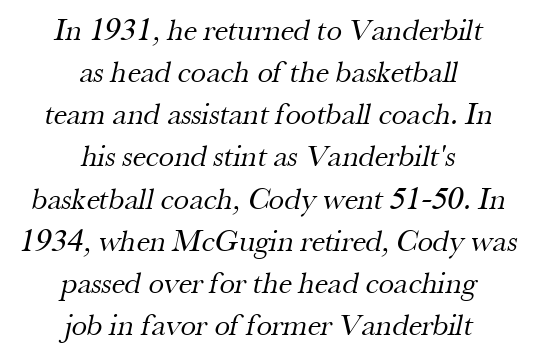
Q: Is the text bold? A: No.
Q: Is the typeface a serif or a sans-serif typeface? A: Serif.
Q: Is the text underlined? A: No.
Q: How is the paragraph aligned? A: Centered.
Q: Is the spacing between letters normal or unusually wide? A: Normal.
Q: Is the spacing between lines tight, normal or loose? A: Normal.
Q: Width (condensed, normal, or wide)? A: Normal.
Q: Stroke contrast? A: Medium.
Q: x-height? A: Small.
Q: Monospaced? A: No.
